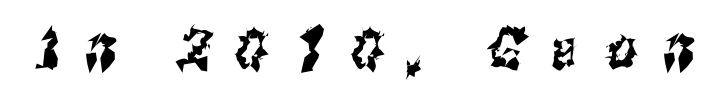
Each letter keeps its own natural width here, so spacing adapts to shape. The words here are not underlined. Here the glyphs are tracked loosely, breaking word shapes into spaced letters. Unlike a traditional serif, this face leaves its strokes unadorned.
